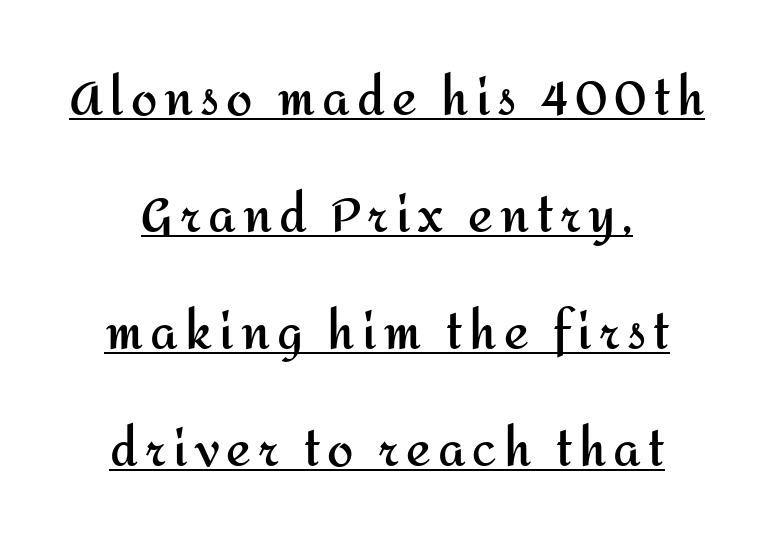
The image shows 47 px semibold sans-serif type, upright; set centered, loose line spacing (2.49x), underlined; medium stroke contrast and a medium x-height.
